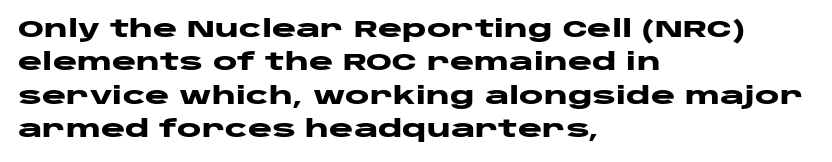
Q: Is the text bold? A: Yes.
Q: Is the text italic (slanted)? A: No, it is upright.
Q: Is the text underlined? A: No.
Q: How is the paragraph aligned? A: Left-aligned.
Q: Is the spacing between letters normal or unusually wide? A: Normal.
Q: Is the spacing between lines tight, normal or loose? A: Normal.
